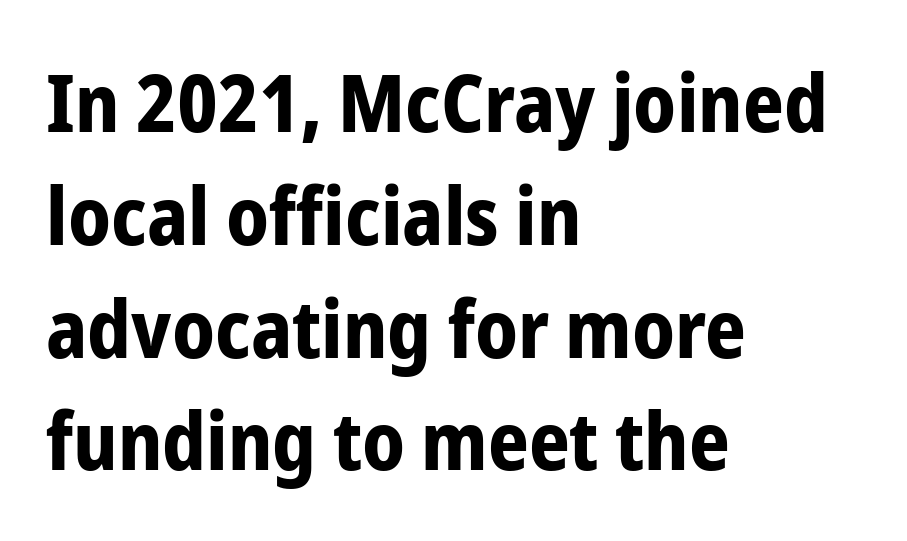
This sample has the flowing, uneven cadence of proportional lettering. Typesetter's note: full bold, strokes at maximum text heaviness. This sample keeps an unexceptional amount of space between lines. The setting favours the left margin, as ordinary paragraphs usually do.
